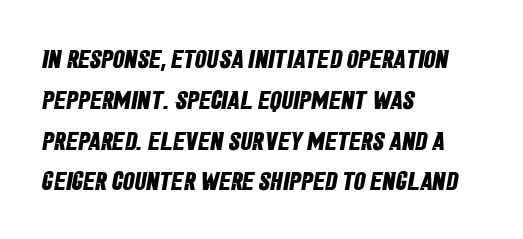
Q: Is the text bold? A: Yes.
Q: Is the text underlined? A: No.
Q: How is the paragraph aligned? A: Left-aligned.
Q: Is the spacing between letters normal or unusually wide? A: Normal.
Q: Is the spacing between lines tight, normal or loose? A: Normal.
